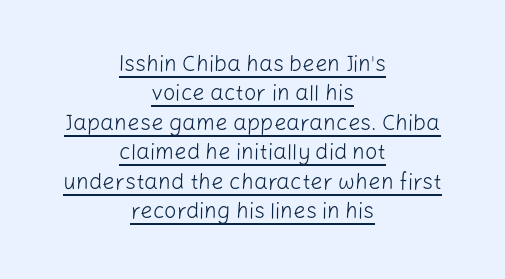
{"italic": "no", "bold": "no", "underline": "yes", "align": "center", "line_spacing": "normal", "line_spacing_ratio": 1.34, "letter_spacing": "normal", "letter_spacing_em": 0.0, "glyph_px": 22}
